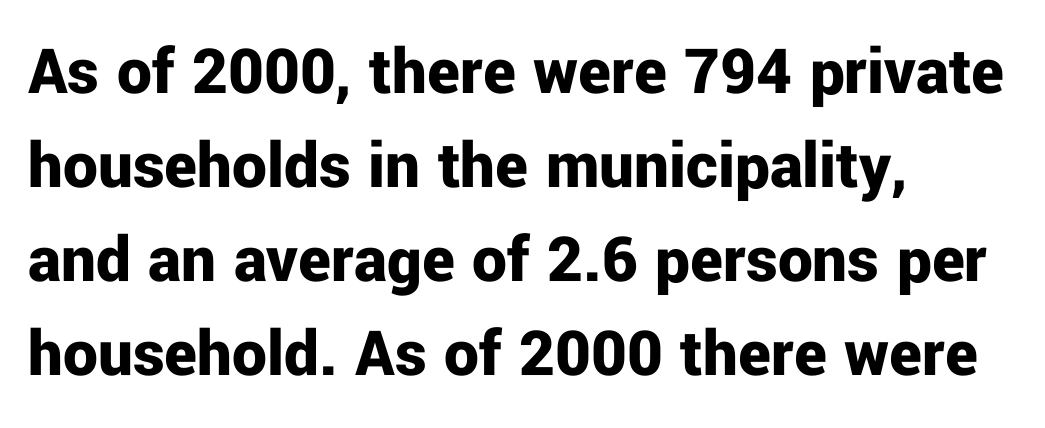
{"serif": "no", "italic": "no", "bold": "yes", "weight": "bold", "width": "normal", "stroke_contrast": "low", "x_height": "medium", "monospaced": "no", "underline": "no", "align": "left", "line_spacing": "normal", "line_spacing_ratio": 1.36, "letter_spacing": "normal", "letter_spacing_em": 0.0, "glyph_px": 69}
